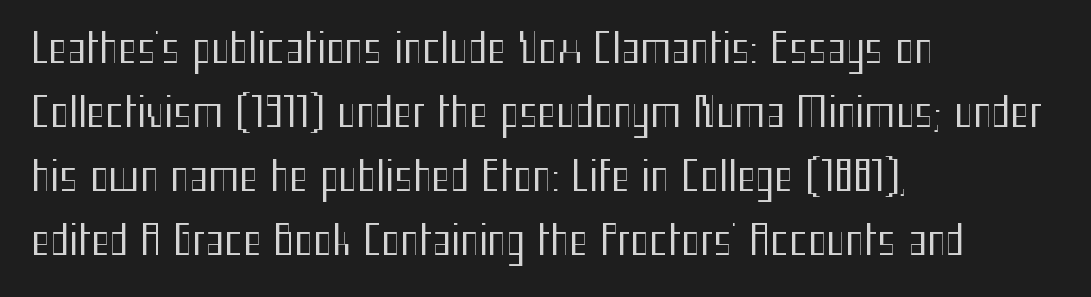
{"serif": "no", "italic": "no", "bold": "no", "weight": "regular", "width": "condensed", "stroke_contrast": "medium", "x_height": "medium", "monospaced": "no", "underline": "no", "align": "left", "line_spacing": "normal", "line_spacing_ratio": 1.6, "letter_spacing": "normal", "letter_spacing_em": 0.0, "glyph_px": 40}
